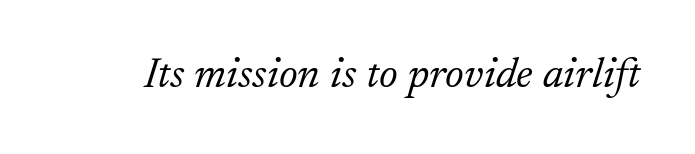
The image shows 43 px light serif type, italic (leaning right); set normal letter spacing, not underlined; low stroke contrast and a small x-height.
